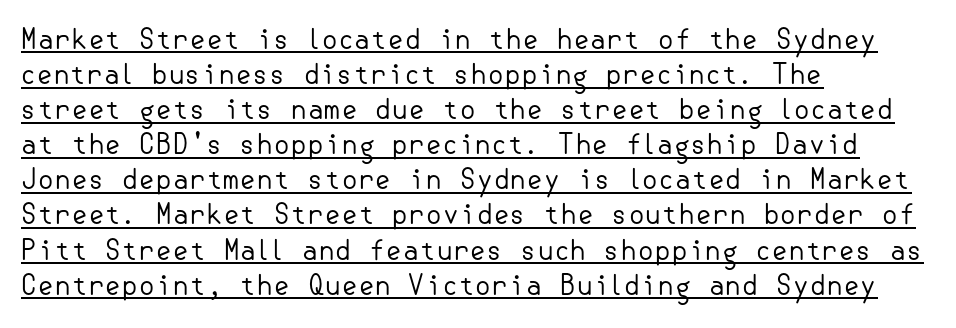
Q: Is the text bold? A: No.
Q: Is the text italic (slanted)? A: No, it is upright.
Q: Is the text underlined? A: Yes.
Q: How is the paragraph aligned? A: Left-aligned.
Q: Is the spacing between letters normal or unusually wide? A: Normal.
Q: Is the spacing between lines tight, normal or loose? A: Normal.
